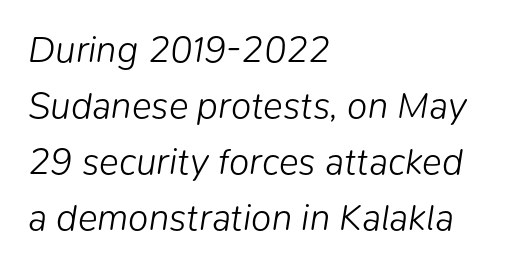
Do the characters align in a grid? No, the font is proportional. The line texture is even and compact thanks to regular tracking. Which margin do the lines hug? The left one — the right edge is uneven. The font's italic variant was chosen for this text.
